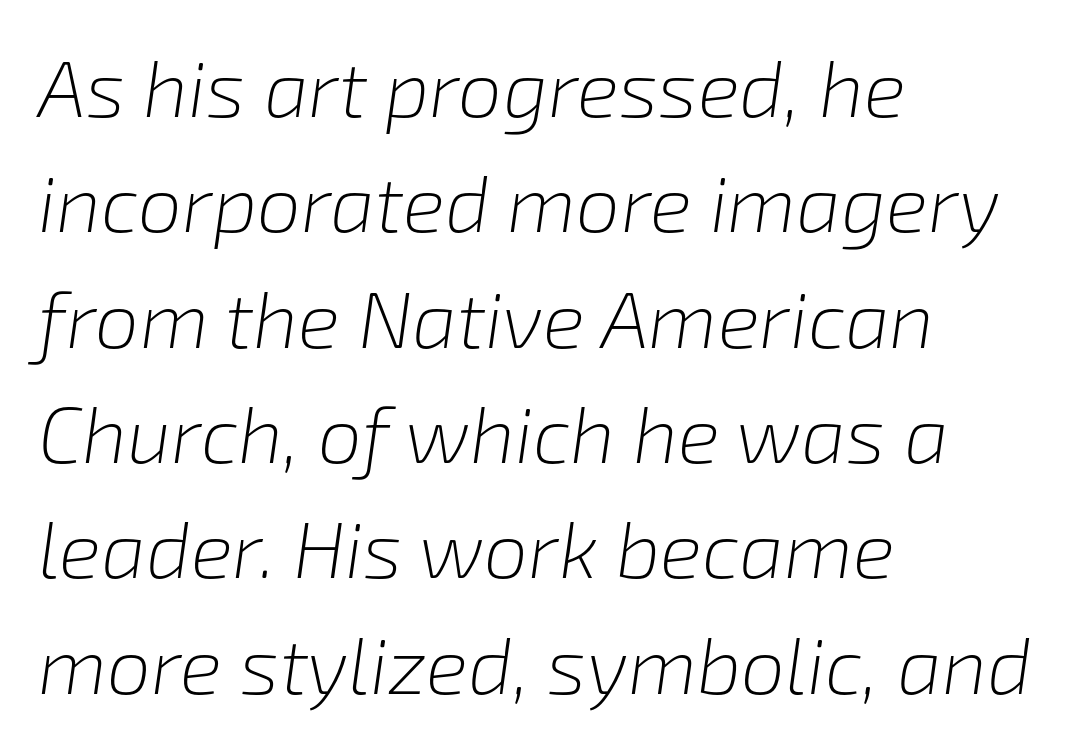
{"italic": "yes", "lean": "right", "slant_degrees": 8, "bold": "no", "weight": "light", "width": "normal", "stroke_contrast": "low", "x_height": "medium", "monospaced": "no", "underline": "no", "align": "left", "line_spacing": "normal", "line_spacing_ratio": 1.46, "letter_spacing": "normal", "letter_spacing_em": 0.0, "glyph_px": 79}
